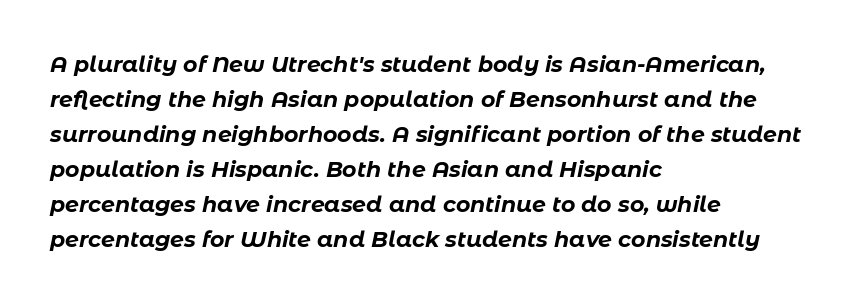
Q: Is the text bold? A: Yes.
Q: Is the text italic (slanted)? A: Yes, it leans right by about 11 degrees.
Q: Is the text underlined? A: No.
Q: How is the paragraph aligned? A: Left-aligned.
Q: Is the spacing between letters normal or unusually wide? A: Normal.
Q: Is the spacing between lines tight, normal or loose? A: Normal.
